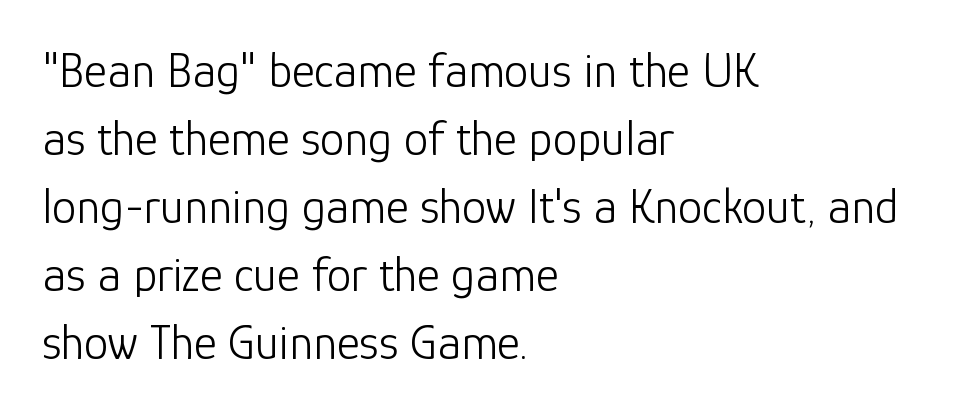
The image shows 49 px light sans-serif type, upright; set left-aligned, normal line spacing (1.39x), normal letter spacing, not underlined; low stroke contrast and a medium x-height.
